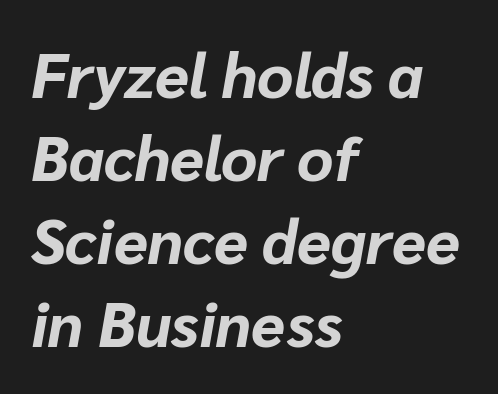
The image shows 62 px bold type, italic (leaning right); set left-aligned, normal line spacing (1.34x), normal letter spacing, not underlined; low stroke contrast and a medium x-height.
